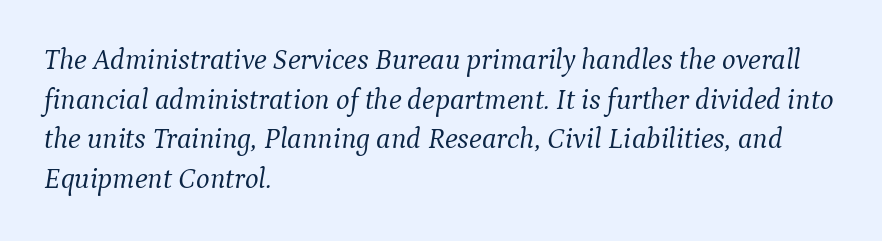
Q: Is the text bold? A: No.
Q: Is the text italic (slanted)? A: Yes, it leans right by about 9 degrees.
Q: Is the typeface a serif or a sans-serif typeface? A: Serif.
Q: Is the text underlined? A: No.
Q: How is the paragraph aligned? A: Left-aligned.
Q: Is the spacing between letters normal or unusually wide? A: Normal.
Q: Is the spacing between lines tight, normal or loose? A: Normal.
Q: Width (condensed, normal, or wide)? A: Normal.
Q: Stroke contrast? A: Medium.
Q: x-height? A: Medium.
Q: Monospaced? A: No.
